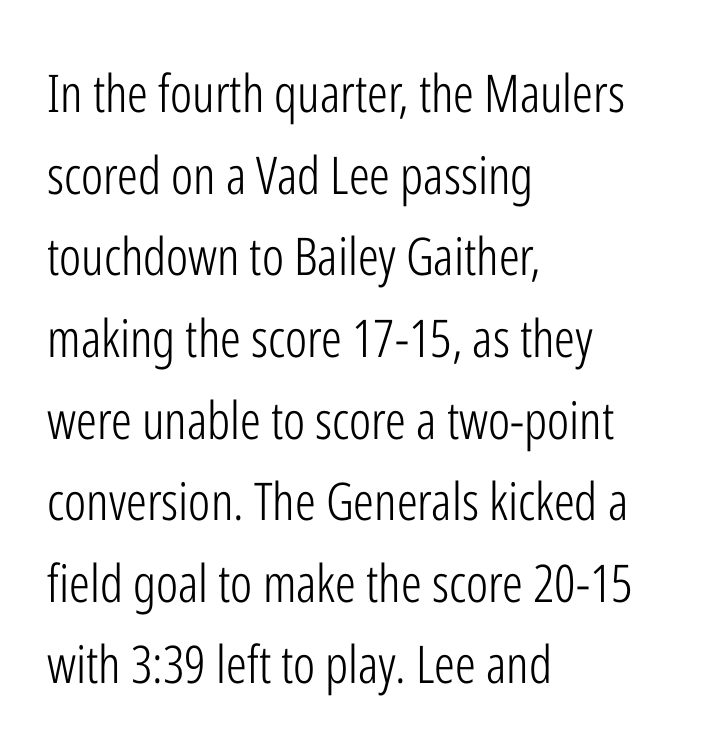
The image shows 52 px light, condensed sans-serif type, upright; set left-aligned, normal line spacing (1.57x), normal letter spacing, not underlined; low stroke contrast and a medium x-height.
